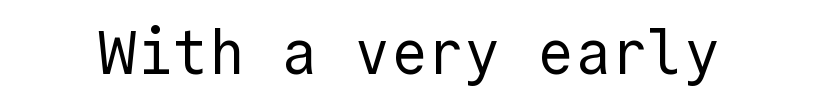
{"serif": "no", "italic": "no", "bold": "no", "weight": "regular", "width": "normal", "x_height": "medium", "monospaced": "yes", "underline": "no", "letter_spacing": "normal", "letter_spacing_em": 0.0, "glyph_px": 61}
